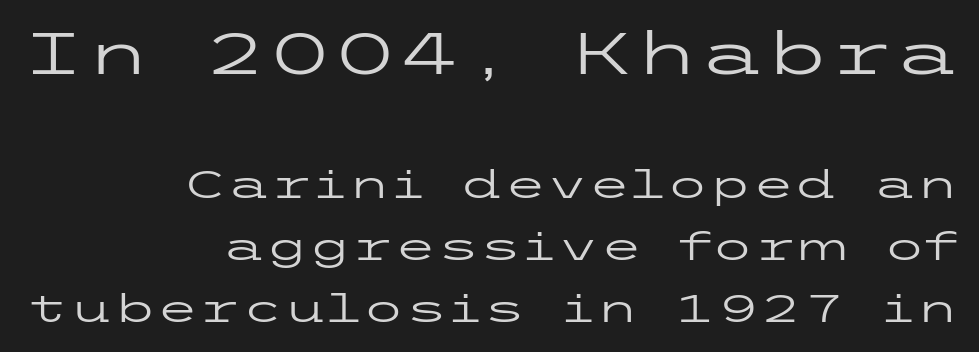
The image shows 59 px regular-weight, wide sans-serif type, upright; set right-aligned, normal line spacing (1.6x), normal letter spacing, not underlined; the first (top) block is 1.51x larger; low stroke contrast and a medium x-height.
